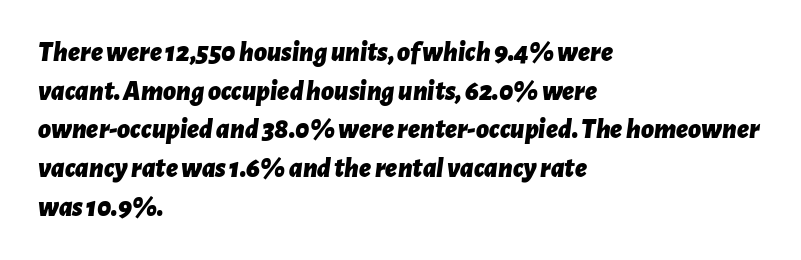
The image shows 28 px bold type, italic (leaning right); set left-aligned, normal line spacing (1.38x), normal letter spacing, not underlined; low stroke contrast and a medium x-height.
